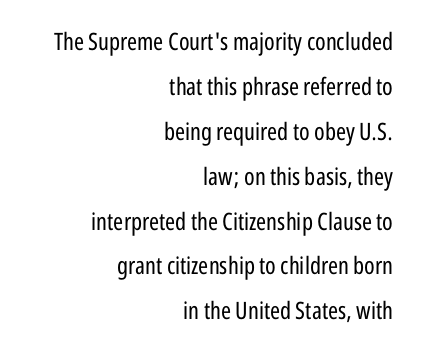
{"italic": "no", "bold": "no", "underline": "no", "align": "right", "line_spacing_ratio": 1.87, "letter_spacing": "normal", "letter_spacing_em": 0.0, "glyph_px": 24}
